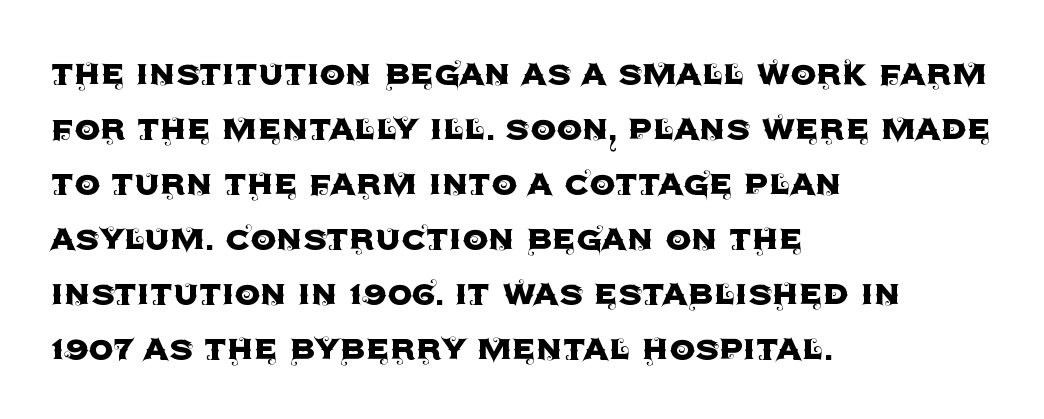
{"serif": "no", "italic": "no", "width": "normal", "x_height": "large", "monospaced": "no", "underline": "no", "align": "left", "line_spacing": "normal", "line_spacing_ratio": 1.34, "letter_spacing": "normal", "letter_spacing_em": 0.0, "glyph_px": 41}
